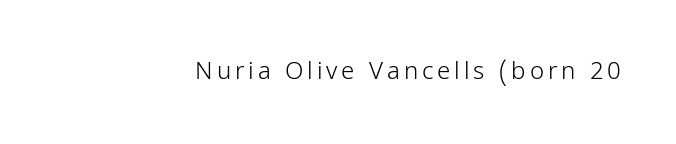
{"italic": "no", "bold": "no", "underline": "no", "glyph_px": 24}
